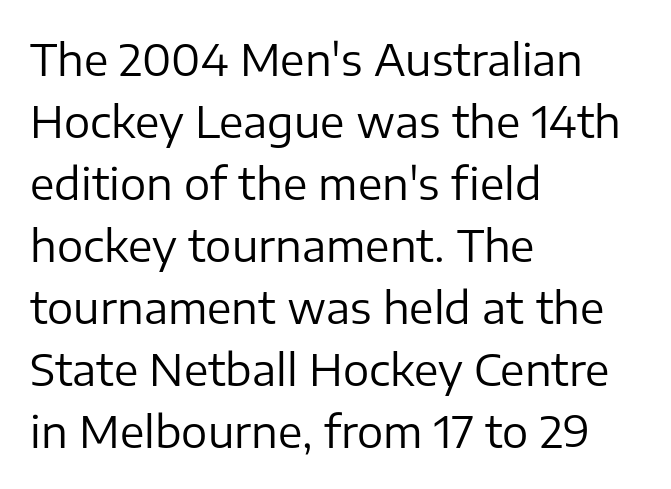
{"serif": "no", "italic": "no", "bold": "no", "weight": "regular", "width": "normal", "stroke_contrast": "low", "x_height": "medium", "monospaced": "no", "underline": "no", "align": "left", "line_spacing": "normal", "line_spacing_ratio": 1.41, "letter_spacing": "normal", "letter_spacing_em": 0.0, "glyph_px": 44}
